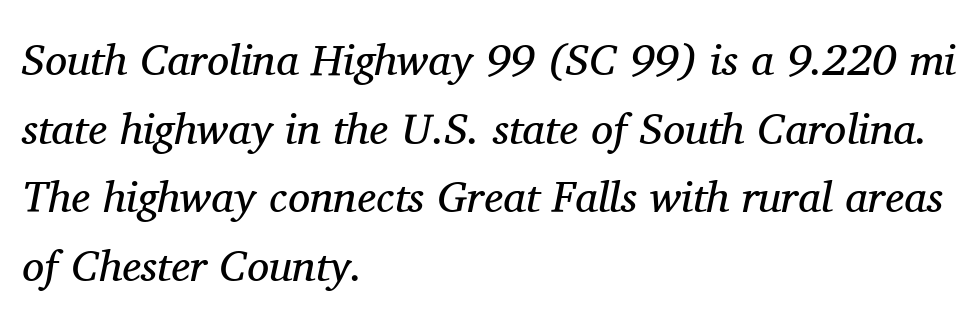
{"serif": "yes", "italic": "yes", "lean": "right", "slant_degrees": 11, "bold": "no", "weight": "regular", "width": "normal", "stroke_contrast": "medium", "x_height": "medium", "monospaced": "no", "underline": "no", "align": "left", "line_spacing": "normal", "line_spacing_ratio": 1.56, "letter_spacing": "normal", "letter_spacing_em": 0.0, "glyph_px": 44}
